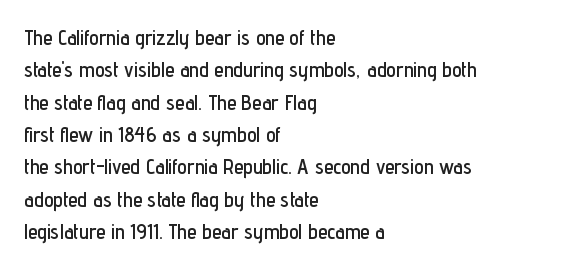
Glyph-to-glyph distance matches everyday printed text. Upright lettering throughout. Notice how descenders clear the ascenders below comfortably — that's standard leading. The strip under each line holds only bare page. Layout note: lines flush left.
